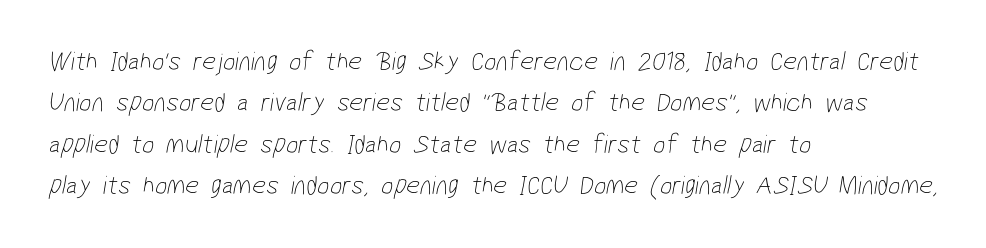
The image shows 27 px text type; set left-aligned, normal line spacing (1.53x), normal letter spacing, not underlined.
